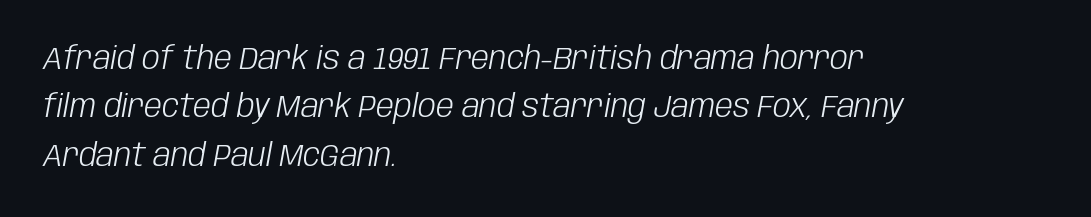
Q: Is the text bold? A: No.
Q: Is the text italic (slanted)? A: Yes, it leans right by about 10 degrees.
Q: Is the text underlined? A: No.
Q: How is the paragraph aligned? A: Left-aligned.
Q: Is the spacing between letters normal or unusually wide? A: Normal.
Q: Is the spacing between lines tight, normal or loose? A: Normal.
Q: Width (condensed, normal, or wide)? A: Condensed.
Q: Stroke contrast? A: Low.
Q: x-height? A: Large.
Q: Monospaced? A: No.
